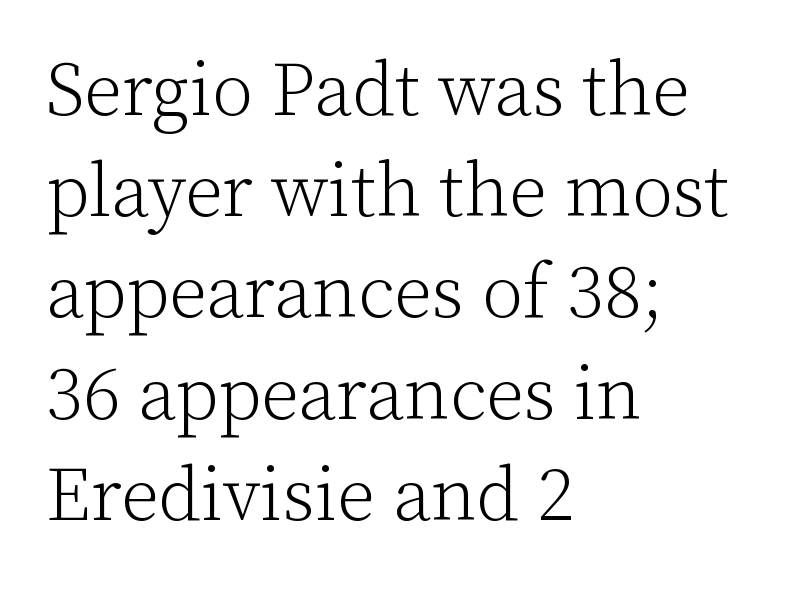
Q: Is the text bold? A: No.
Q: Is the text italic (slanted)? A: No, it is upright.
Q: Is the typeface a serif or a sans-serif typeface? A: Serif.
Q: Is the text underlined? A: No.
Q: How is the paragraph aligned? A: Left-aligned.
Q: Is the spacing between letters normal or unusually wide? A: Normal.
Q: Is the spacing between lines tight, normal or loose? A: Normal.
Q: Width (condensed, normal, or wide)? A: Normal.
Q: Stroke contrast? A: Low.
Q: x-height? A: Medium.
Q: Monospaced? A: No.
